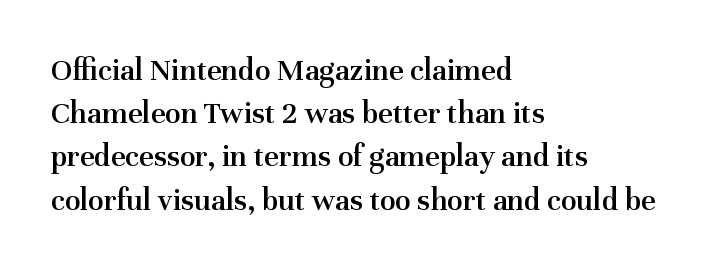
A typesetter would call this leading conventional body-copy spacing. Spacing verdict: proportional, widths tailored to each character. Descenders are the only things crossing below the line. Leftover space on each line is placed entirely after the last word. The type sits square on the baseline with zero lean. These lines are composed in type with serifs.
